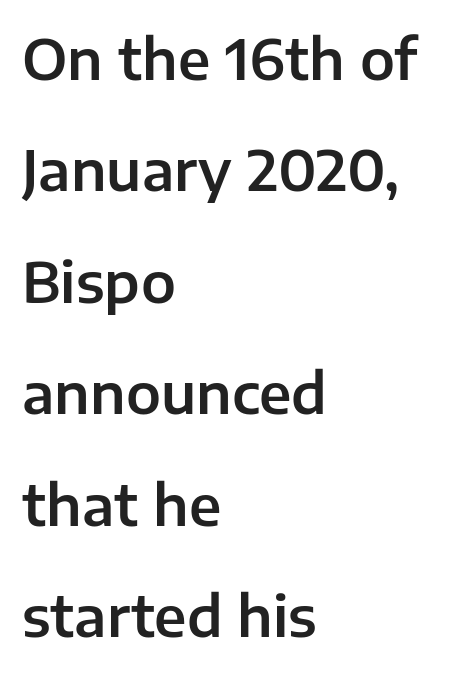
{"serif": "no", "italic": "no", "width": "normal", "stroke_contrast": "low", "x_height": "medium", "monospaced": "no", "underline": "no", "align": "left", "line_spacing": "loose", "line_spacing_ratio": 1.99, "letter_spacing": "normal", "letter_spacing_em": 0.0, "glyph_px": 56}
